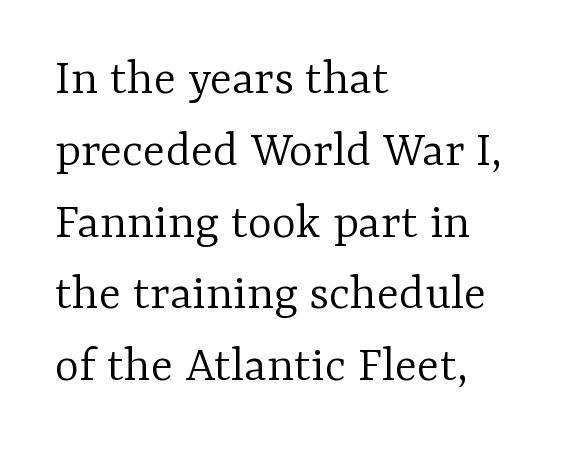
The image shows 52 px light serif type, upright; set left-aligned, normal line spacing (1.38x), normal letter spacing, not underlined; low stroke contrast and a medium x-height.
